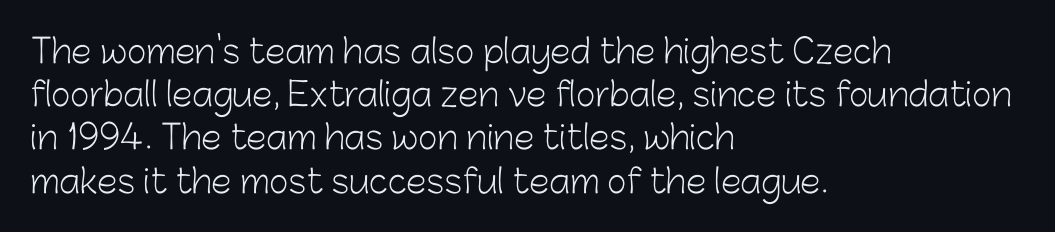
Q: Is the text bold? A: No.
Q: Is the text italic (slanted)? A: No, it is upright.
Q: Is the typeface a serif or a sans-serif typeface? A: Sans-serif.
Q: Is the text underlined? A: No.
Q: How is the paragraph aligned? A: Left-aligned.
Q: Is the spacing between letters normal or unusually wide? A: Normal.
Q: Is the spacing between lines tight, normal or loose? A: Normal.
Q: Width (condensed, normal, or wide)? A: Normal.
Q: Stroke contrast? A: Low.
Q: x-height? A: Medium.
Q: Monospaced? A: No.
